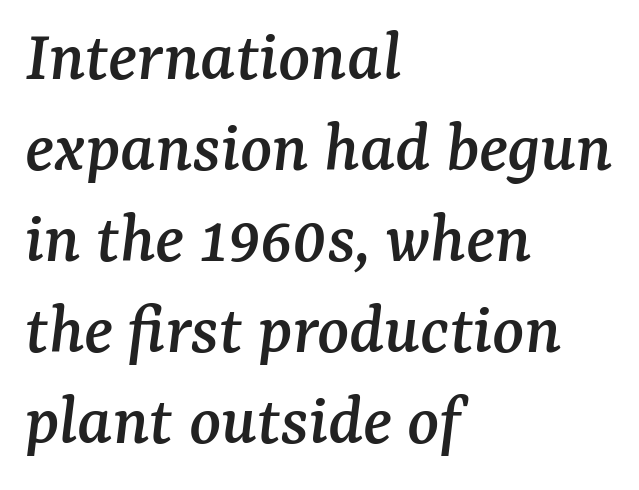
In terms of posture, this sample is oblique. The glyphs are unaccompanied by any horizontal stroke below them. The letterforms sit shoulder to shoulder at normal distance. Compared with a centered layout, this one pins lines to the left instead. The typeface chosen for these lines features serifs. The face used here is proportionally spaced, like ordinary book or web type.
